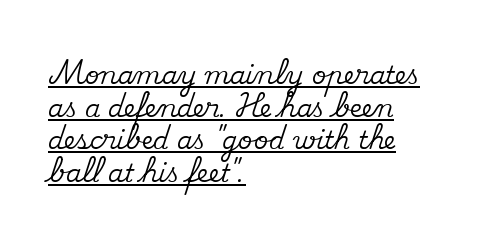
The image shows 25 px text type; set left-aligned, normal line spacing (1.31x), normal letter spacing, underlined.
